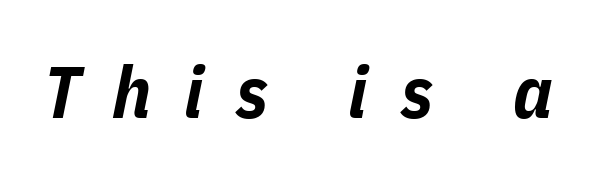
Q: Is the text bold? A: Yes.
Q: Is the text italic (slanted)? A: Yes, it leans right by about 11 degrees.
Q: Is the text underlined? A: No.
Q: Is the spacing between letters normal or unusually wide? A: Unusually wide.
Q: Width (condensed, normal, or wide)? A: Condensed.
Q: Stroke contrast? A: Low.
Q: x-height? A: Medium.
Q: Monospaced? A: No.
